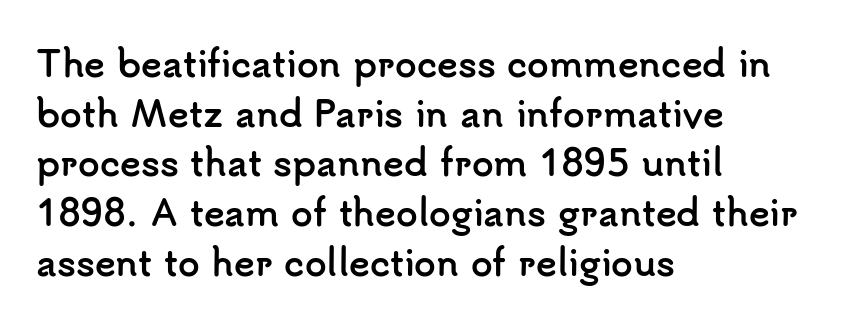
{"serif": "no", "italic": "no", "bold": "yes", "weight": "semibold", "width": "normal", "stroke_contrast": "low", "x_height": "small", "monospaced": "no", "underline": "no", "align": "left", "line_spacing": "normal", "line_spacing_ratio": 1.42, "letter_spacing": "normal", "letter_spacing_em": 0.0, "glyph_px": 35}
